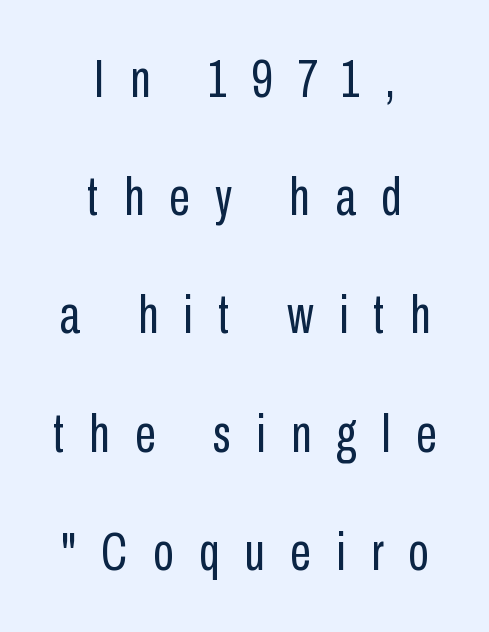
Q: Is the text bold? A: No.
Q: Is the text italic (slanted)? A: No, it is upright.
Q: Is the typeface a serif or a sans-serif typeface? A: Sans-serif.
Q: Is the text underlined? A: No.
Q: How is the paragraph aligned? A: Centered.
Q: Is the spacing between letters normal or unusually wide? A: Unusually wide.
Q: Is the spacing between lines tight, normal or loose? A: Loose.
Q: Width (condensed, normal, or wide)? A: Condensed.
Q: Stroke contrast? A: Low.
Q: x-height? A: Medium.
Q: Monospaced? A: No.
